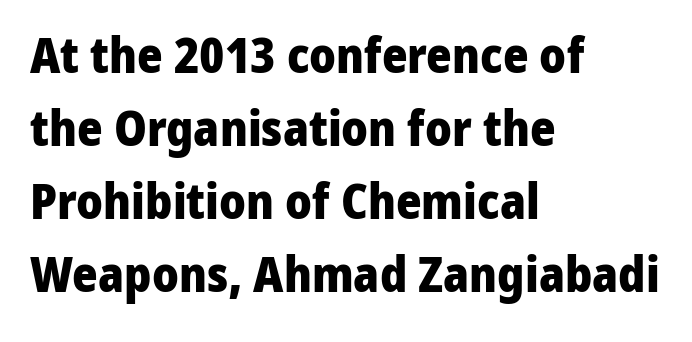
Q: Is the text bold? A: Yes.
Q: Is the text italic (slanted)? A: No, it is upright.
Q: Is the typeface a serif or a sans-serif typeface? A: Sans-serif.
Q: Is the text underlined? A: No.
Q: How is the paragraph aligned? A: Left-aligned.
Q: Is the spacing between letters normal or unusually wide? A: Normal.
Q: Is the spacing between lines tight, normal or loose? A: Normal.
Q: Width (condensed, normal, or wide)? A: Normal.
Q: Stroke contrast? A: Low.
Q: x-height? A: Medium.
Q: Monospaced? A: No.
